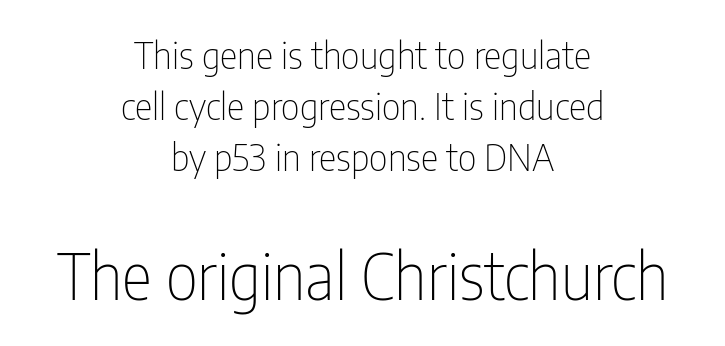
The specimen reads as upright at a glance. A centered setting, common on invitations and titles, is used for this passage. Is this a fixed-width face? No — the glyphs have proportional, varying widths. Is the letter spacing exaggerated? No — it looks like the ordinary default. A bare baseline throughout the passage.
